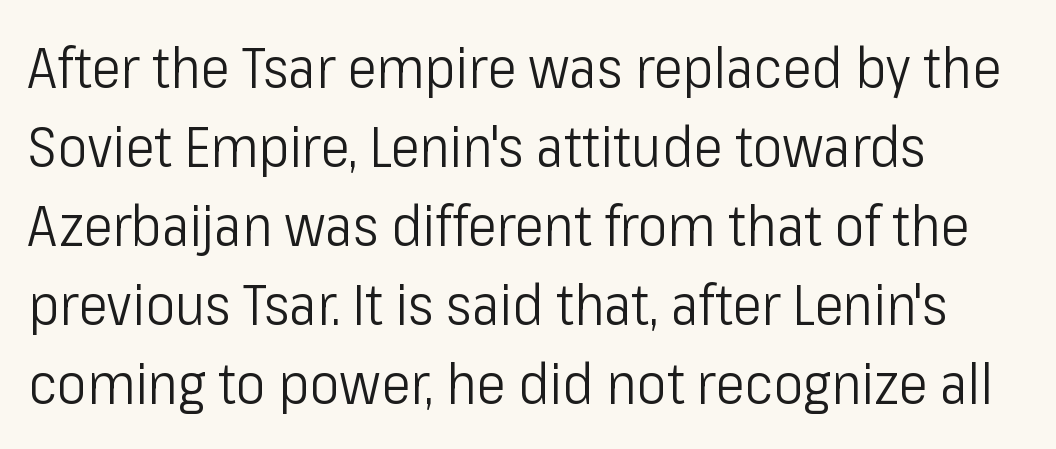
Q: Is the text bold? A: No.
Q: Is the text italic (slanted)? A: No, it is upright.
Q: Is the typeface a serif or a sans-serif typeface? A: Sans-serif.
Q: Is the text underlined? A: No.
Q: How is the paragraph aligned? A: Left-aligned.
Q: Is the spacing between letters normal or unusually wide? A: Normal.
Q: Is the spacing between lines tight, normal or loose? A: Normal.
Q: Width (condensed, normal, or wide)? A: Condensed.
Q: Stroke contrast? A: Low.
Q: x-height? A: Medium.
Q: Monospaced? A: No.
